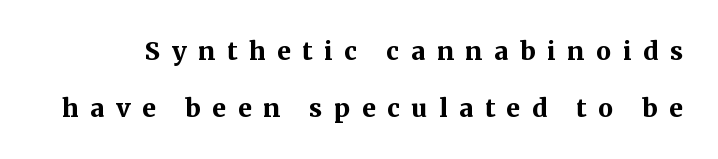
Q: Is the text bold? A: Yes.
Q: Is the text italic (slanted)? A: No, it is upright.
Q: Is the text underlined? A: No.
Q: Is the spacing between letters normal or unusually wide? A: Unusually wide.
Q: Is the spacing between lines tight, normal or loose? A: Loose.
